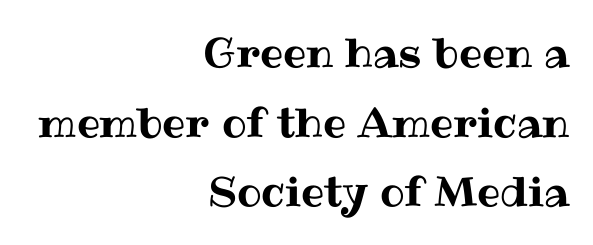
Q: Is the text italic (slanted)? A: No, it is upright.
Q: Is the text underlined? A: No.
Q: How is the paragraph aligned? A: Right-aligned.
Q: Is the spacing between letters normal or unusually wide? A: Normal.
Q: Is the spacing between lines tight, normal or loose? A: Normal.
Q: Width (condensed, normal, or wide)? A: Normal.
Q: Stroke contrast? A: Medium.
Q: x-height? A: Medium.
Q: Monospaced? A: No.
